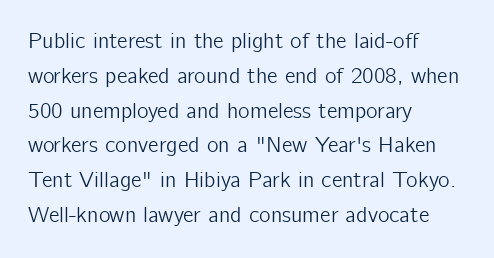
Q: Is the text italic (slanted)? A: No, it is upright.
Q: Is the text underlined? A: No.
Q: How is the paragraph aligned? A: Left-aligned.
Q: Is the spacing between letters normal or unusually wide? A: Normal.
Q: Is the spacing between lines tight, normal or loose? A: Normal.
